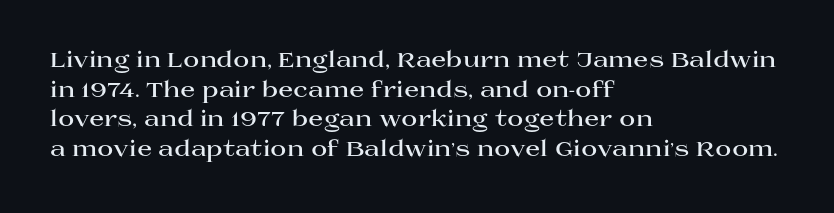
Caption: standard tracking, unaltered. Bold? Absolutely — the strokes are thick and heavy. Where is the straight margin? On the left. The line-height multiplier appears to be the usual default. Underlining? Definitely not there. Upright lettering throughout.
